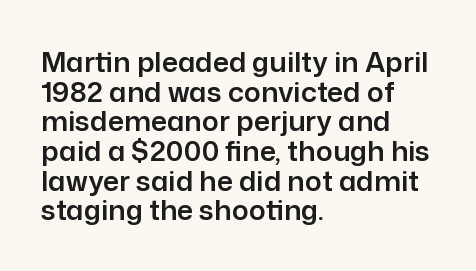
Q: Is the text italic (slanted)? A: No, it is upright.
Q: Is the typeface a serif or a sans-serif typeface? A: Sans-serif.
Q: Is the text underlined? A: No.
Q: How is the paragraph aligned? A: Left-aligned.
Q: Is the spacing between letters normal or unusually wide? A: Normal.
Q: Is the spacing between lines tight, normal or loose? A: Tight.
Q: Width (condensed, normal, or wide)? A: Normal.
Q: Stroke contrast? A: Low.
Q: x-height? A: Medium.
Q: Monospaced? A: No.
